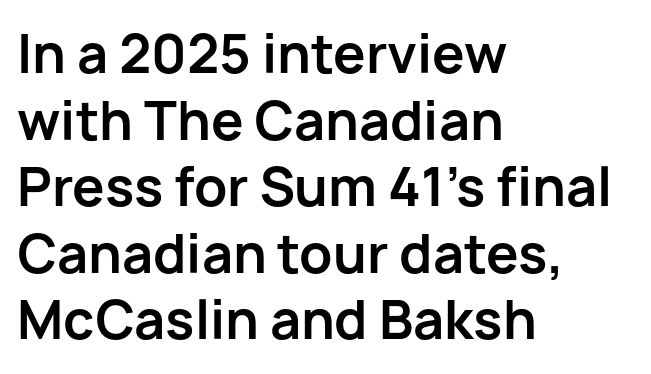
{"serif": "no", "italic": "no", "bold": "yes", "weight": "bold", "width": "normal", "stroke_contrast": "low", "x_height": "medium", "monospaced": "no", "underline": "no", "align": "left", "line_spacing": "normal", "line_spacing_ratio": 1.28, "letter_spacing": "normal", "letter_spacing_em": 0.0, "glyph_px": 52}
